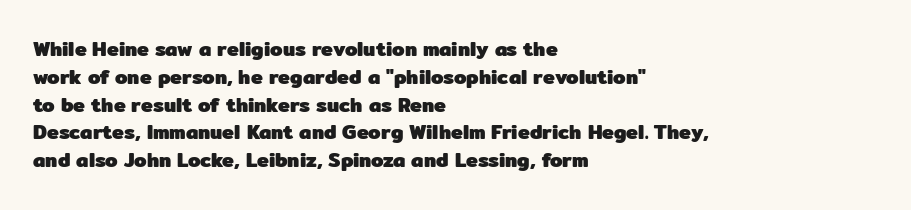
Q: Is the text bold? A: Yes.
Q: Is the text italic (slanted)? A: No, it is upright.
Q: Is the text underlined? A: No.
Q: How is the paragraph aligned? A: Left-aligned.
Q: Is the spacing between letters normal or unusually wide? A: Normal.
Q: Is the spacing between lines tight, normal or loose? A: Normal.
